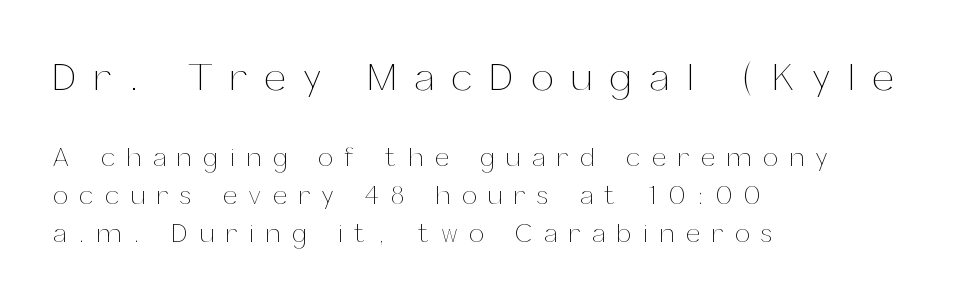
{"italic": "no", "bold": "no", "weight": "thin", "width": "normal", "stroke_contrast": "medium", "x_height": "medium", "monospaced": "no", "underline": "no", "align": "left", "line_spacing": "normal", "line_spacing_ratio": 1.46, "letter_spacing": "wide", "letter_spacing_em": 0.47, "larger_block": "first", "size_ratio": 1.5, "glyph_px": 39}
